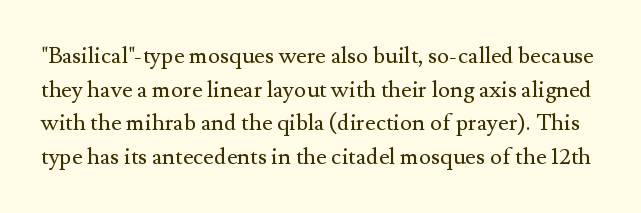
{"italic": "no", "bold": "no", "underline": "no", "line_spacing": "normal", "line_spacing_ratio": 1.46, "letter_spacing": "normal", "letter_spacing_em": 0.0, "glyph_px": 23}
